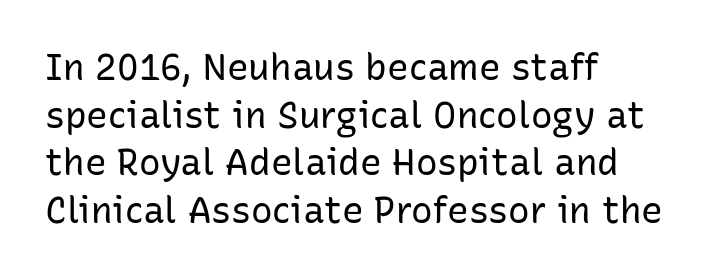
Observe the absence of serifs on each vertical stroke in this sample. Notice how descenders clear the ascenders below comfortably — that's standard leading. Line starts are locked; line ends wander. A typesetter would call this proportional, since set widths differ per character. The passage shown is not underscored anywhere. A typesetter would mark this as roman, not italic.
